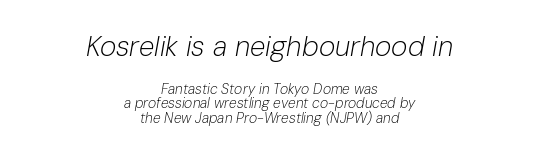
Q: Is the text bold? A: No.
Q: Is the text italic (slanted)? A: Yes, it leans right by about 10 degrees.
Q: Is the text underlined? A: No.
Q: How is the paragraph aligned? A: Centered.
Q: Is the spacing between letters normal or unusually wide? A: Normal.
Q: Is the spacing between lines tight, normal or loose? A: Tight.
Q: Which block of text is set in a larger size, the first (top) or the second (bottom)? A: The first (top) one.
Q: Width (condensed, normal, or wide)? A: Normal.
Q: Stroke contrast? A: Low.
Q: x-height? A: Medium.
Q: Monospaced? A: No.
